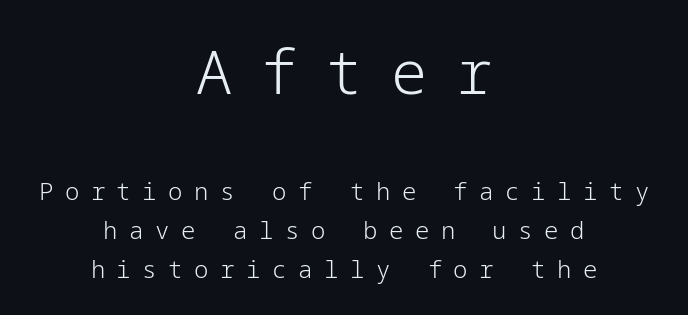
{"serif": "no", "italic": "no", "bold": "no", "weight": "light", "width": "normal", "stroke_contrast": "low", "x_height": "medium", "underline": "no", "align": "center", "line_spacing": "normal", "line_spacing_ratio": 1.62, "letter_spacing": "wide", "letter_spacing_em": 0.48, "larger_block": "first", "size_ratio": 2.5, "glyph_px": 60}
